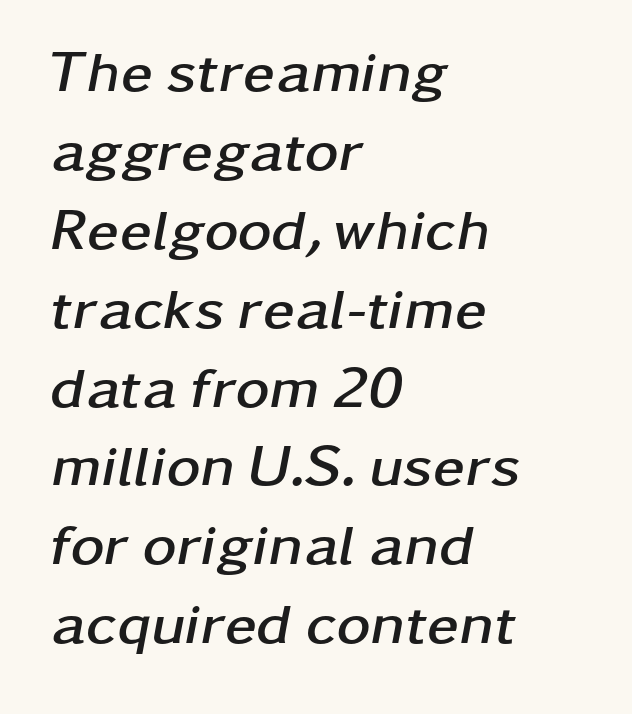
{"italic": "yes", "lean": "right", "slant_degrees": 11, "bold": "yes", "weight": "semibold", "width": "wide", "stroke_contrast": "low", "x_height": "medium", "monospaced": "no", "underline": "no", "align": "left", "line_spacing": "normal", "line_spacing_ratio": 1.36, "letter_spacing": "normal", "letter_spacing_em": 0.0, "glyph_px": 58}
